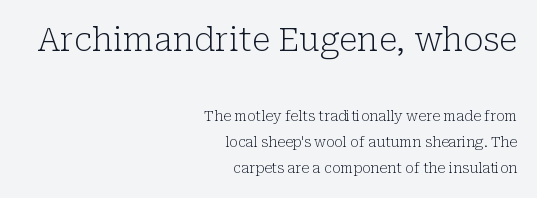
Q: Is the text bold? A: No.
Q: Is the text italic (slanted)? A: No, it is upright.
Q: Is the typeface a serif or a sans-serif typeface? A: Serif.
Q: Is the text underlined? A: No.
Q: How is the paragraph aligned? A: Right-aligned.
Q: Is the spacing between letters normal or unusually wide? A: Normal.
Q: Which block of text is set in a larger size, the first (top) or the second (bottom)? A: The first (top) one.
Q: Width (condensed, normal, or wide)? A: Normal.
Q: Stroke contrast? A: Low.
Q: x-height? A: Medium.
Q: Monospaced? A: No.
